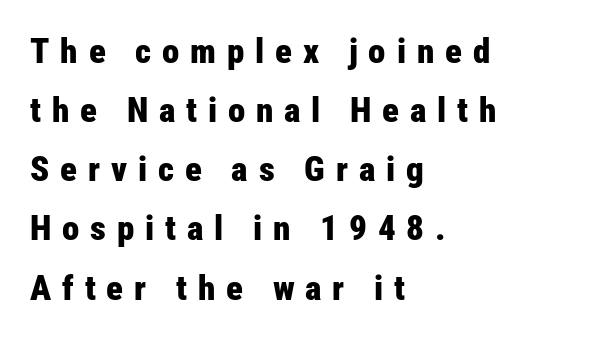
Every stem runs plumb, perpendicular to the baseline. A typesetter would call this proportional, since set widths differ per character. All the whitespace from short lines collects on the right. The strokes are fattened all the way to bold. Serif or sans? Sans — the stroke terminals are bare. This sample keeps an unexceptional amount of space between lines.
